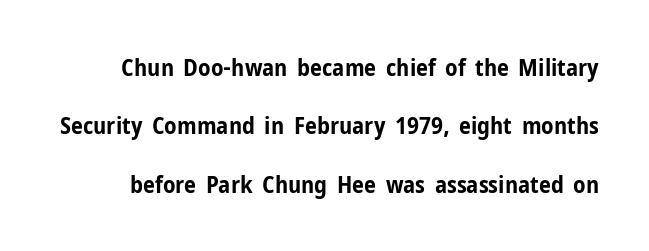
The image shows 24 px bold type, upright; set loose line spacing (2.43x), normal letter spacing, not underlined.
